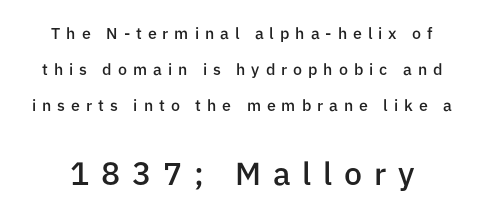
The image shows 32 px semibold sans-serif type, upright; set loose line spacing (2.26x), unusually wide letter spacing (+0.37 em), not underlined; the second (bottom) block is 2.0x larger; low stroke contrast and a medium x-height.
